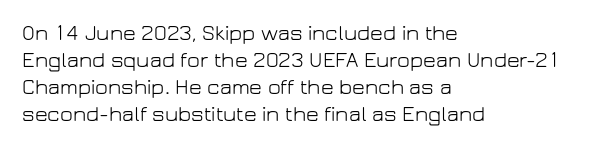
The image shows 22 px text type, upright; set left-aligned, line spacing 1.22x, normal letter spacing, not underlined.
